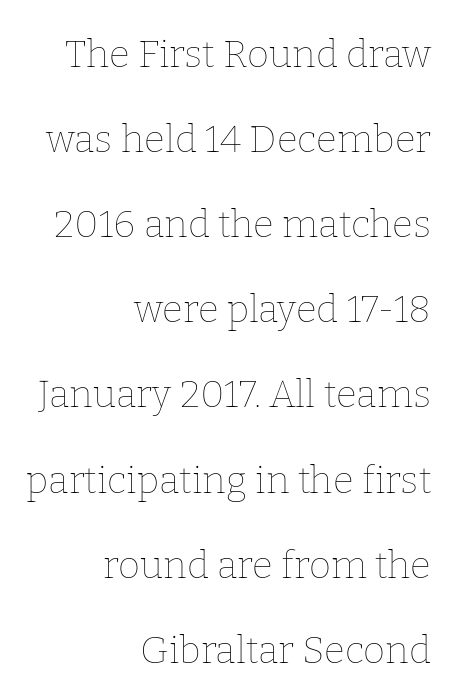
{"italic": "no", "bold": "no", "weight": "thin", "width": "normal", "stroke_contrast": "low", "x_height": "medium", "monospaced": "no", "underline": "no", "align": "right", "line_spacing": "loose", "line_spacing_ratio": 2.24, "letter_spacing": "normal", "letter_spacing_em": 0.0, "glyph_px": 38}
